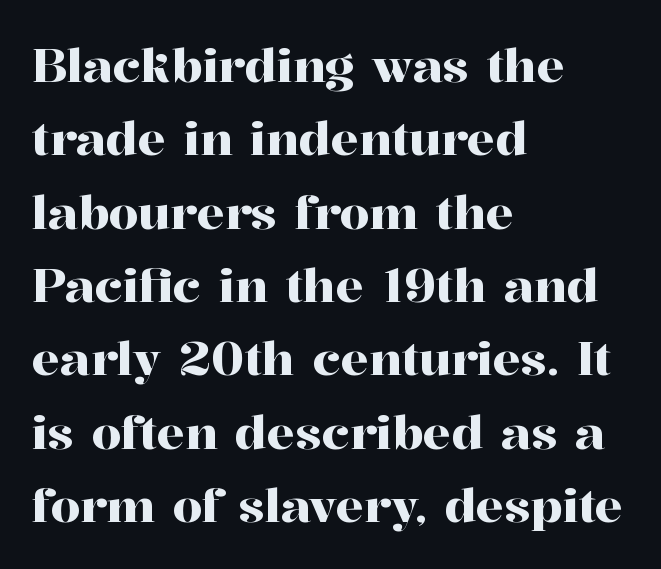
Q: Is the text italic (slanted)? A: No, it is upright.
Q: Is the typeface a serif or a sans-serif typeface? A: Serif.
Q: Is the text underlined? A: No.
Q: How is the paragraph aligned? A: Left-aligned.
Q: Is the spacing between letters normal or unusually wide? A: Normal.
Q: Is the spacing between lines tight, normal or loose? A: Normal.
Q: Width (condensed, normal, or wide)? A: Normal.
Q: Stroke contrast? A: High.
Q: x-height? A: Medium.
Q: Monospaced? A: No.
